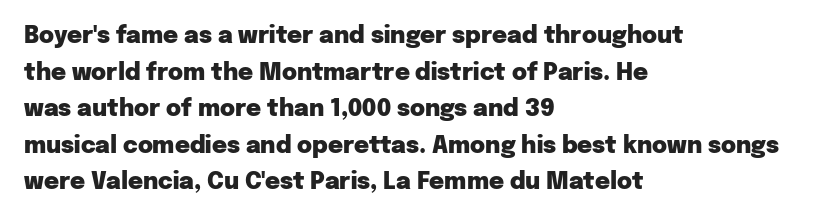
Q: Is the text bold? A: Yes.
Q: Is the text italic (slanted)? A: No, it is upright.
Q: Is the text underlined? A: No.
Q: How is the paragraph aligned? A: Left-aligned.
Q: Is the spacing between letters normal or unusually wide? A: Normal.
Q: Is the spacing between lines tight, normal or loose? A: Normal.
